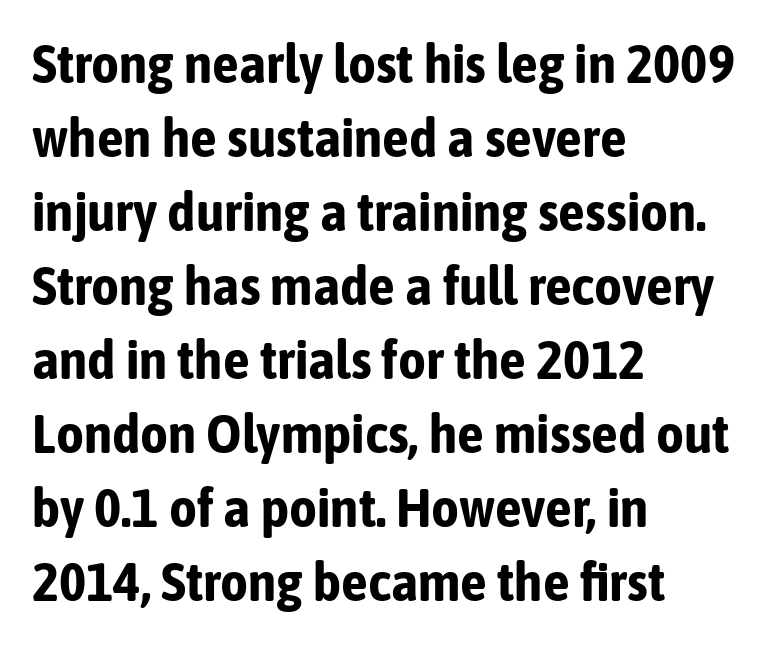
The image shows 54 px bold, condensed sans-serif type, upright; set left-aligned, normal line spacing (1.37x), normal letter spacing, not underlined; low stroke contrast and a medium x-height.
